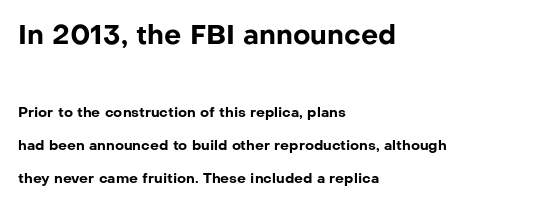
Q: Is the text bold? A: Yes.
Q: Is the text italic (slanted)? A: No, it is upright.
Q: Is the text underlined? A: No.
Q: How is the paragraph aligned? A: Left-aligned.
Q: Is the spacing between letters normal or unusually wide? A: Normal.
Q: Is the spacing between lines tight, normal or loose? A: Loose.
Q: Which block of text is set in a larger size, the first (top) or the second (bottom)? A: The first (top) one.
